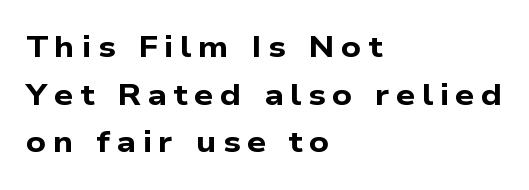
The image shows 30 px bold, wide sans-serif type; set left-aligned, normal line spacing (1.59x), unusually wide letter spacing (+0.22 em), not underlined; low stroke contrast and a medium x-height.
